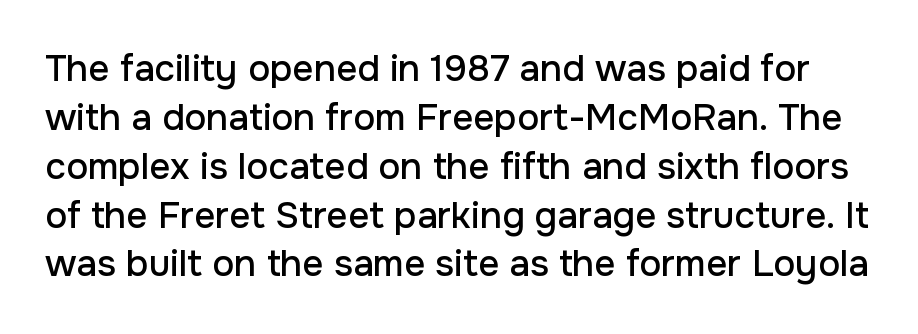
{"serif": "no", "italic": "no", "width": "normal", "stroke_contrast": "low", "x_height": "medium", "monospaced": "no", "underline": "no", "line_spacing": "normal", "line_spacing_ratio": 1.32, "letter_spacing": "normal", "letter_spacing_em": 0.0, "glyph_px": 37}
